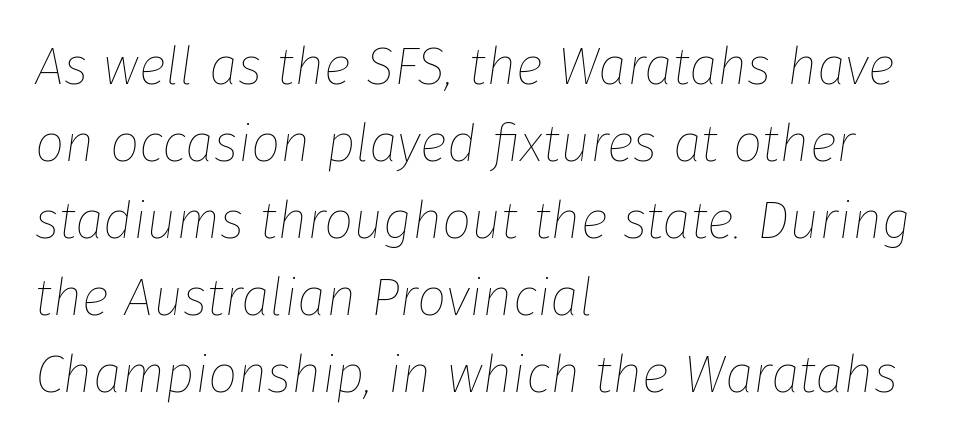
Q: Is the text bold? A: No.
Q: Is the text italic (slanted)? A: Yes, it leans right by about 8 degrees.
Q: Is the text underlined? A: No.
Q: How is the paragraph aligned? A: Left-aligned.
Q: Is the spacing between letters normal or unusually wide? A: Normal.
Q: Is the spacing between lines tight, normal or loose? A: Normal.
Q: Width (condensed, normal, or wide)? A: Normal.
Q: Stroke contrast? A: Low.
Q: x-height? A: Medium.
Q: Monospaced? A: No.
